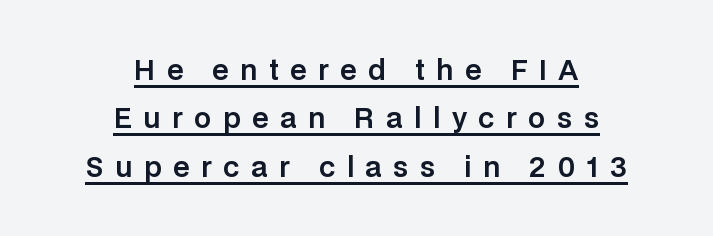
Ascenders rise straight up at ninety degrees. The gaps between neighbouring characters are conspicuously large. Compared with a flush-left layout, this one balances lines on the center instead. The rendered words wear a rule along their underside.
